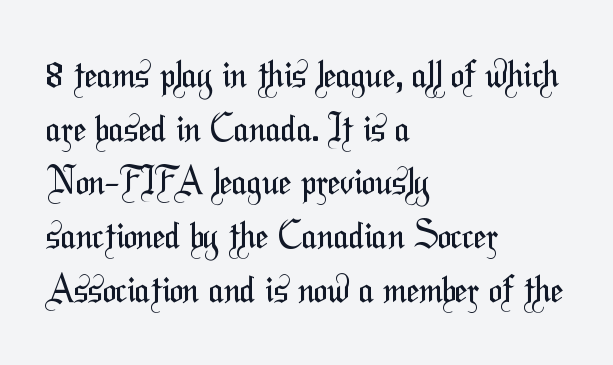
The image shows 36 px regular-weight, condensed sans-serif type; set left-aligned, normal line spacing (1.49x), normal letter spacing, not underlined; medium stroke contrast and a medium x-height.
